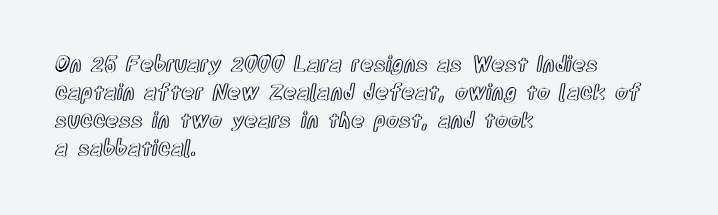
{"underline": "no", "align": "left", "line_spacing": "normal", "line_spacing_ratio": 1.34, "letter_spacing": "normal", "letter_spacing_em": 0.0, "glyph_px": 21}
